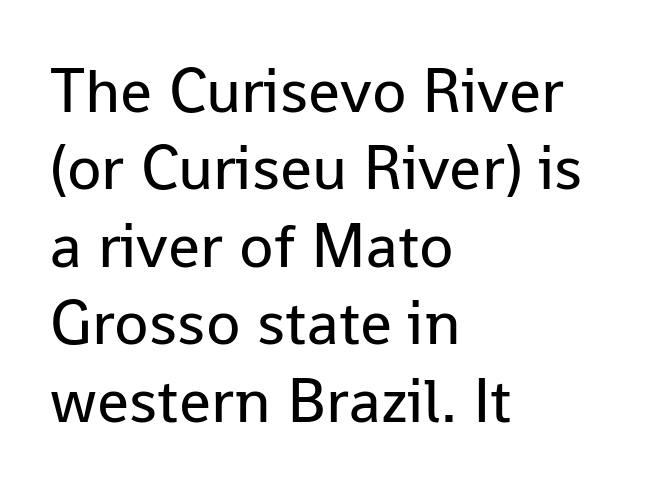
{"serif": "no", "italic": "no", "bold": "no", "weight": "regular", "width": "normal", "stroke_contrast": "low", "x_height": "medium", "monospaced": "no", "underline": "no", "align": "left", "line_spacing_ratio": 1.23, "letter_spacing": "normal", "letter_spacing_em": 0.0, "glyph_px": 63}
